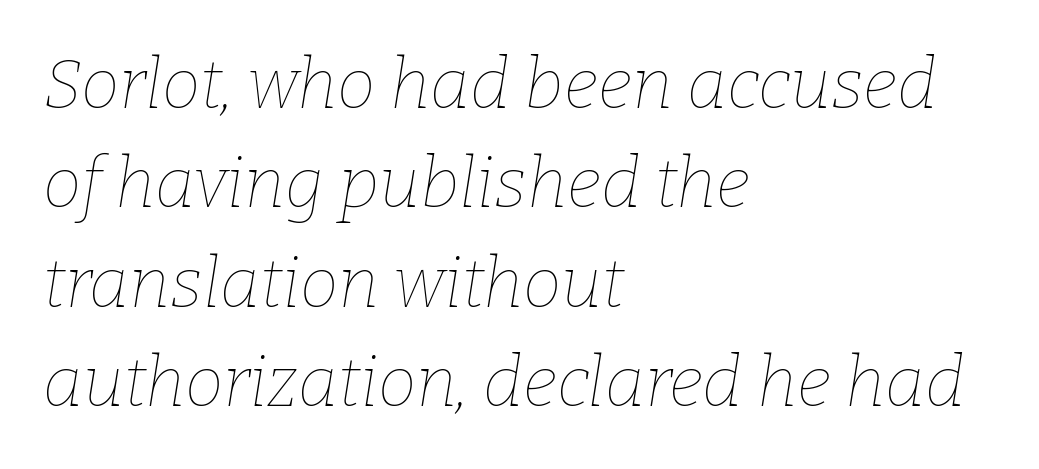
Caption: standard tracking, unaltered. Reading down the column, the eye jumps a familiar distance to each next line. A student would call this left alignment; a typographer would say flush left, rag right. The passage shown is typed in a proportional face where columns would drift. The foot of each line stays bare and open. Letters have the restrained weight of plain body copy at most.
